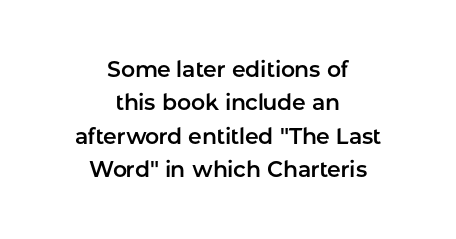
This rendering uses center alignment, leaving both contours irregular but symmetric. Quick note: not italic, upright. Baseline-to-baseline distance is the conventional proportion of letter height. The string is rendered with underlining switched off. How are the letters spaced? Ordinarily, with no added tracking.
